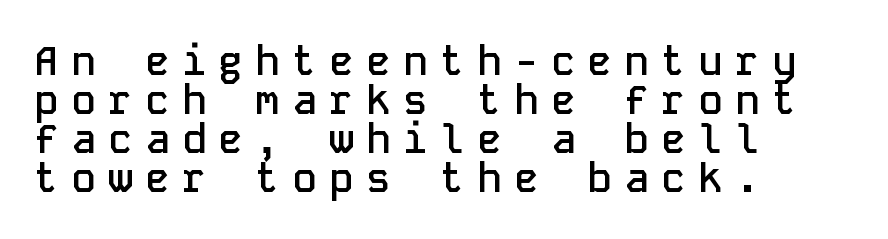
{"serif": "no", "italic": "no", "bold": "semi", "weight": "semibold", "width": "normal", "stroke_contrast": "low", "x_height": "medium", "monospaced": "yes", "underline": "no", "align": "left", "line_spacing": "tight", "line_spacing_ratio": 0.95, "letter_spacing": "wide", "letter_spacing_em": 0.3, "glyph_px": 41}
